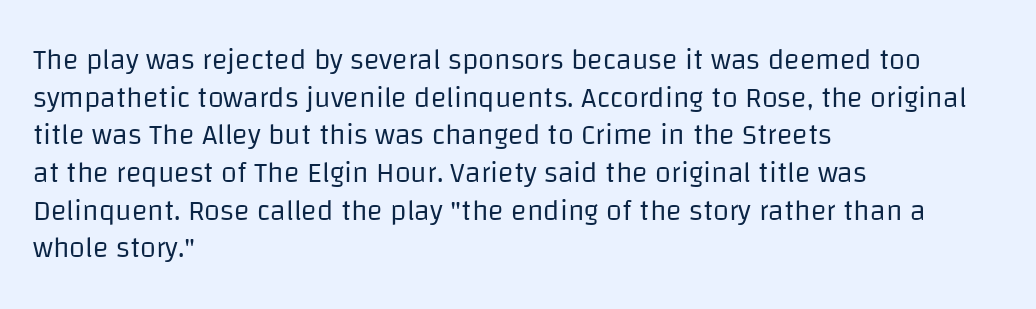
The image shows 29 px regular-weight sans-serif type, upright; set left-aligned, normal line spacing (1.3x), normal letter spacing, not underlined; low stroke contrast and a large x-height.
